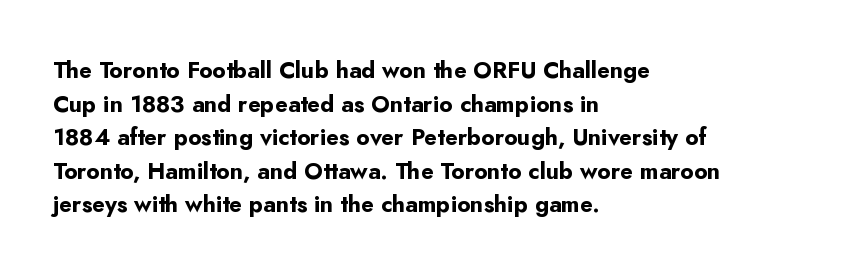
Each line starts at the same left margin while the right side varies. One glance says typical: line gaps are just what's usual. Nope, not italic — everything's standing straight. Plenty of ink on the page — the face is bold.
